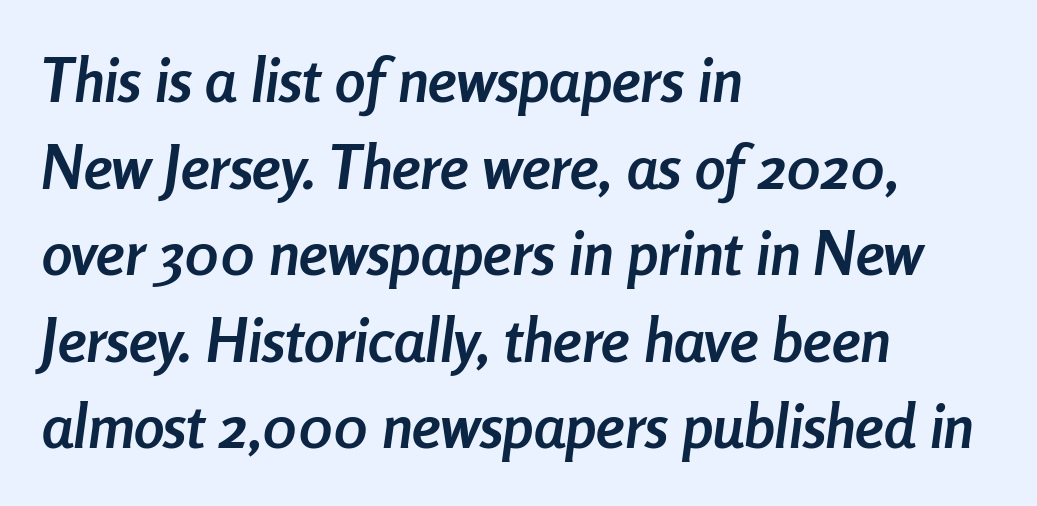
Q: Is the text bold? A: Yes.
Q: Is the text italic (slanted)? A: Yes, it leans right by about 8 degrees.
Q: Is the text underlined? A: No.
Q: How is the paragraph aligned? A: Left-aligned.
Q: Is the spacing between letters normal or unusually wide? A: Normal.
Q: Is the spacing between lines tight, normal or loose? A: Normal.
Q: Width (condensed, normal, or wide)? A: Condensed.
Q: Stroke contrast? A: Low.
Q: x-height? A: Medium.
Q: Monospaced? A: No.
